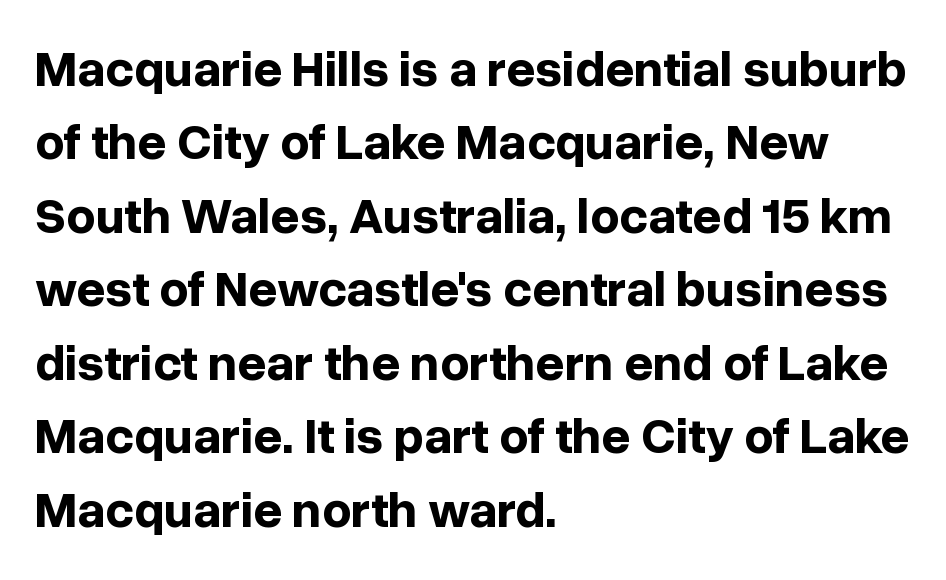
{"serif": "no", "italic": "no", "bold": "yes", "weight": "bold", "width": "normal", "stroke_contrast": "low", "x_height": "medium", "monospaced": "no", "underline": "no", "align": "left", "line_spacing": "normal", "line_spacing_ratio": 1.44, "letter_spacing": "normal", "letter_spacing_em": 0.0, "glyph_px": 51}
